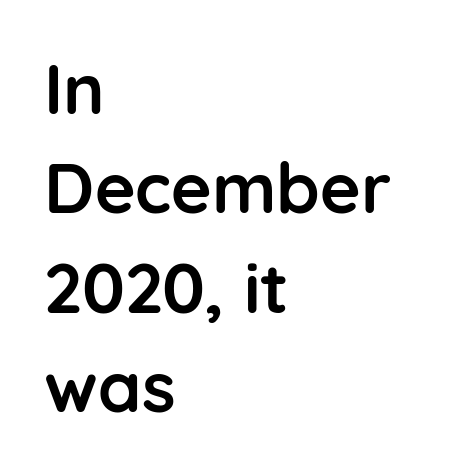
{"serif": "no", "italic": "no", "bold": "yes", "weight": "semibold", "width": "normal", "stroke_contrast": "low", "x_height": "medium", "monospaced": "no", "underline": "no", "align": "left", "line_spacing": "normal", "line_spacing_ratio": 1.42, "letter_spacing": "normal", "letter_spacing_em": 0.0, "glyph_px": 70}
